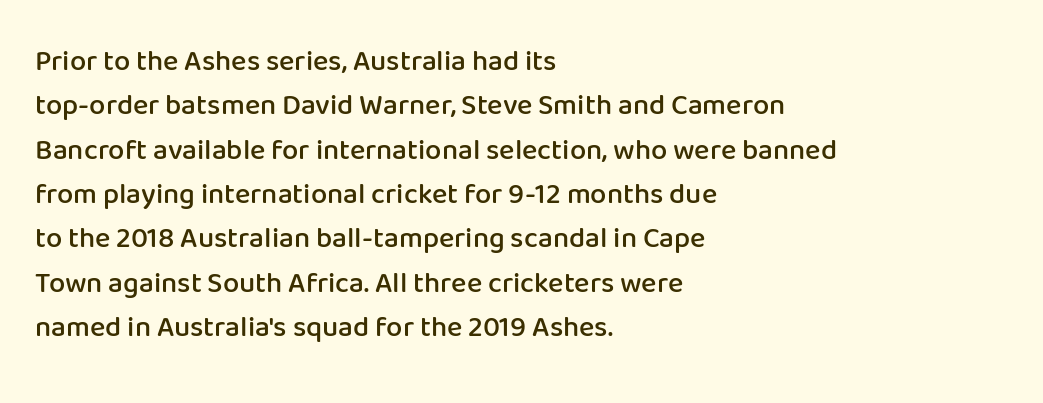
The image shows 29 px semibold sans-serif type, upright; set left-aligned, normal line spacing (1.53x), normal letter spacing, not underlined; low stroke contrast and a medium x-height.
